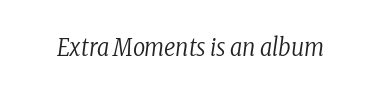
The image shows 24 px text type, italic (leaning right); set normal letter spacing, not underlined.
